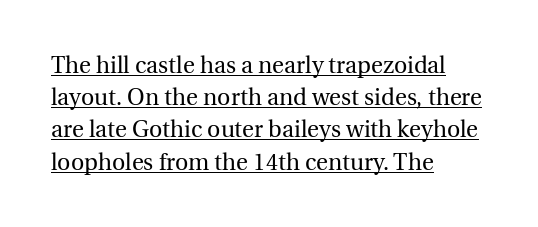
The lettering stays uniformly vertical, giving the passage a roman look. The vertical gap from one line to the next is medium. Heaviness? Minimal to ordinary, like unemphasized prose. Somebody hit Ctrl+U on this one — the words are underlined.
